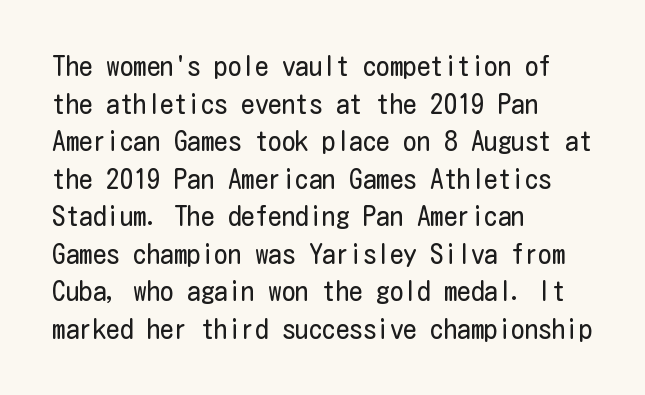
The image shows 27 px text type, upright; set left-aligned, normal line spacing (1.39x), normal letter spacing, not underlined.
